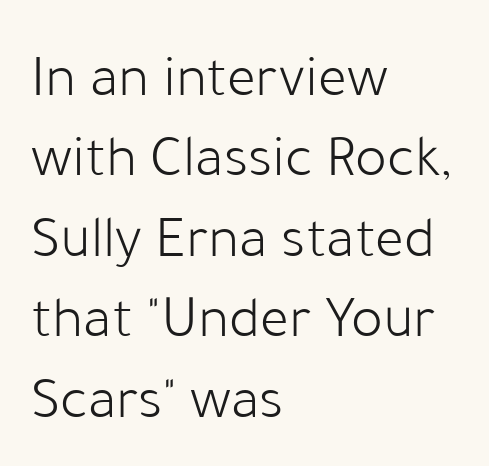
The image shows 60 px light sans-serif type, upright; set left-aligned, normal line spacing (1.34x), normal letter spacing, not underlined; low stroke contrast and a medium x-height.
